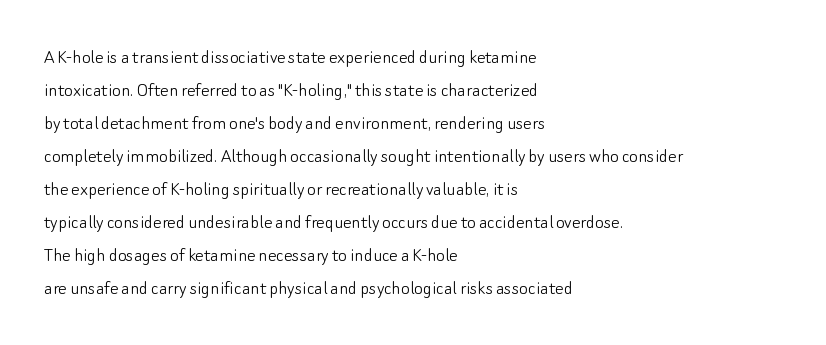
{"italic": "no", "bold": "no", "underline": "no", "align": "left", "line_spacing": "normal", "line_spacing_ratio": 1.57, "letter_spacing": "normal", "letter_spacing_em": 0.0, "glyph_px": 21}
